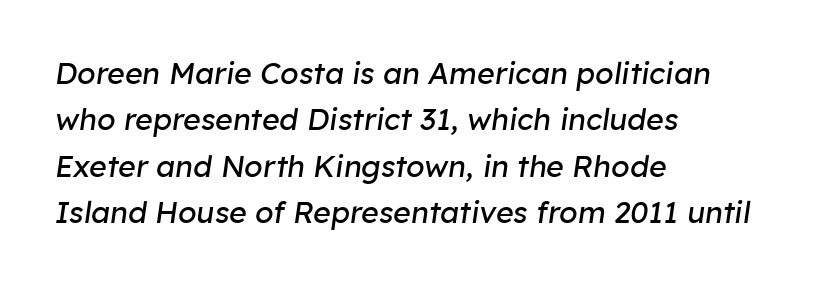
Q: Is the text bold? A: No.
Q: Is the text italic (slanted)? A: Yes, it leans right by about 8 degrees.
Q: Is the text underlined? A: No.
Q: How is the paragraph aligned? A: Left-aligned.
Q: Is the spacing between letters normal or unusually wide? A: Normal.
Q: Is the spacing between lines tight, normal or loose? A: Normal.
Q: Width (condensed, normal, or wide)? A: Normal.
Q: Stroke contrast? A: Low.
Q: x-height? A: Medium.
Q: Monospaced? A: No.
